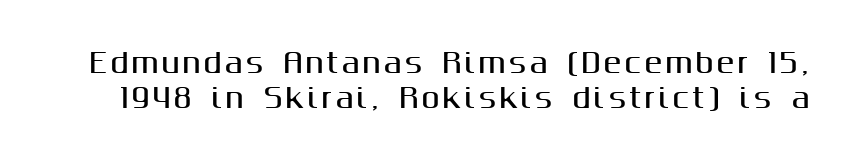
{"italic": "no", "underline": "no", "line_spacing": "normal", "line_spacing_ratio": 1.28, "glyph_px": 27}
